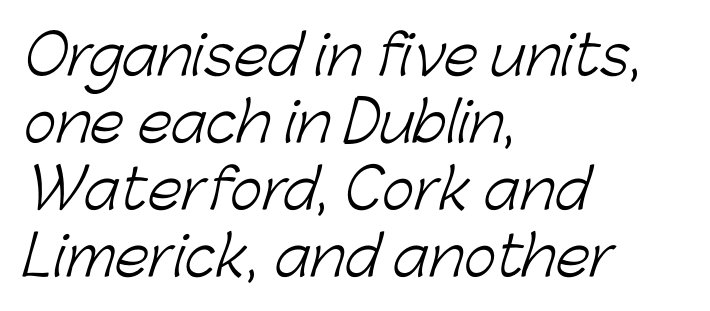
{"serif": "no", "bold": "no", "weight": "light", "width": "normal", "stroke_contrast": "low", "x_height": "medium", "monospaced": "no", "underline": "no", "align": "left", "line_spacing_ratio": 1.22, "letter_spacing": "normal", "letter_spacing_em": 0.0, "glyph_px": 55}
